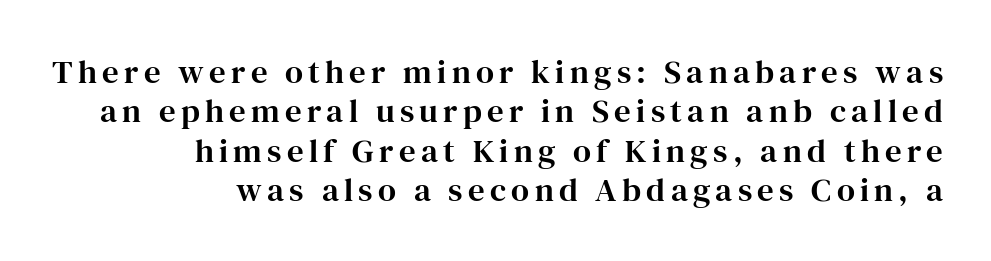
Descenders hang freely into open space. Nope, not italic — everything's standing straight. Are there feet on the stems? There are — it's a serif. Reading down the block, your eye finds every line finishing at a fixed right position.
